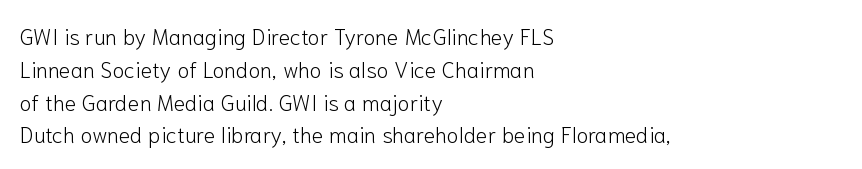
Descender tails drop into unmarked territory. Vertically, the passage feels balanced, rows spaced as you'd expect. The typesetter chose a ragged-right arrangement here. The typography opts for an upright posture over an oblique one. The rendering keeps characters at their native spacing. Stroke mass is kept to a normal reading level or below.
